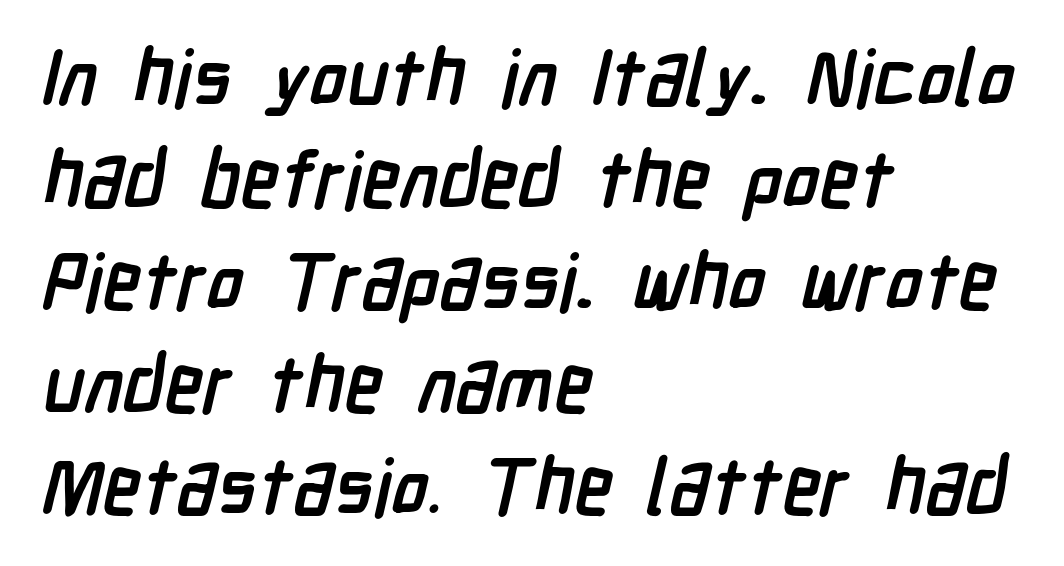
Think of a printed novel: that variable character pitch is what you see here. Nothing sits at the stroke ends, so this counts as sans-serif. The space between consecutive lines is moderate. Left-aligned paragraph, ragged on the right. Tracking here is standard; glyphs follow each other at the usual distance. Summary of weight: heavy, a full bold.
